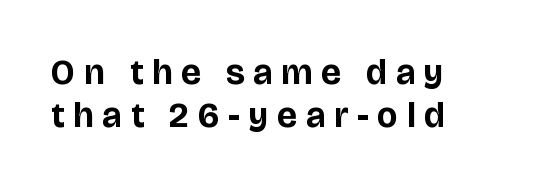
{"serif": "no", "italic": "no", "bold": "yes", "weight": "bold", "width": "normal", "stroke_contrast": "low", "x_height": "large", "monospaced": "no", "underline": "no", "align": "left", "line_spacing_ratio": 1.23, "letter_spacing": "wide", "letter_spacing_em": 0.26, "glyph_px": 35}
